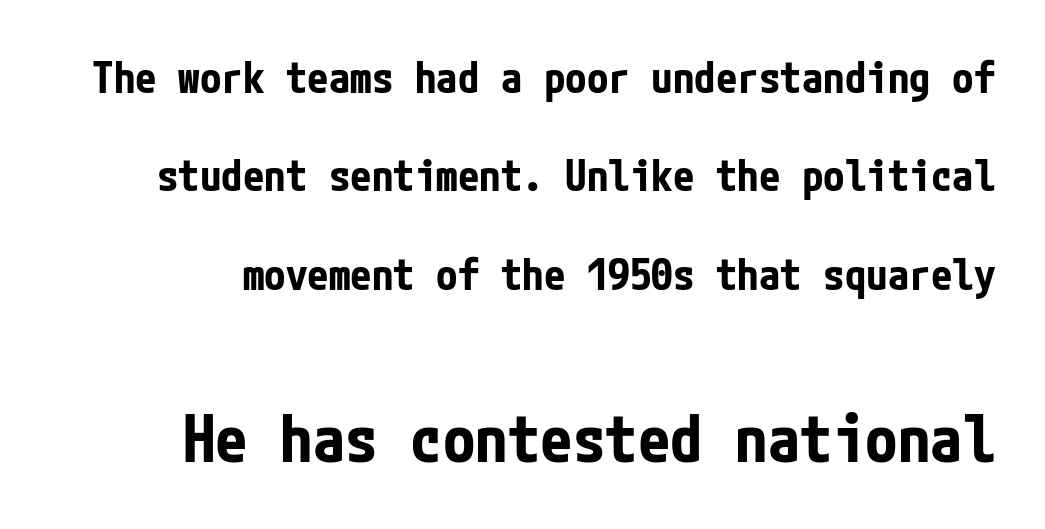
The image shows 65 px bold, condensed sans-serif type, upright; set loose line spacing (2.29x), normal letter spacing, not underlined; the second (bottom) block is 1.51x larger; low stroke contrast and a medium x-height.
